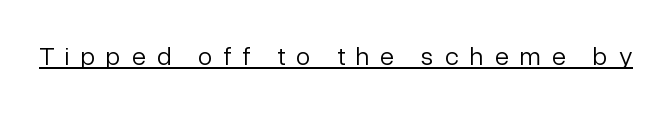
The image shows 26 px text type, upright; set unusually wide letter spacing (+0.42 em), underlined.
